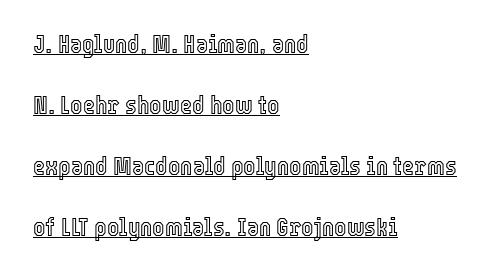
Q: Is the text italic (slanted)? A: No, it is upright.
Q: Is the text underlined? A: Yes.
Q: How is the paragraph aligned? A: Left-aligned.
Q: Is the spacing between letters normal or unusually wide? A: Normal.
Q: Is the spacing between lines tight, normal or loose? A: Loose.
